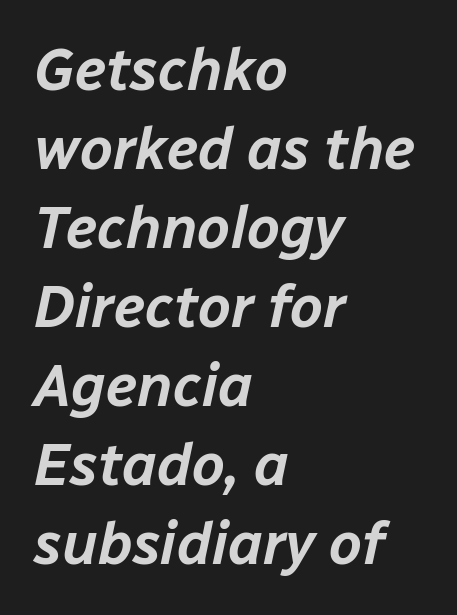
{"italic": "yes", "lean": "right", "slant_degrees": 12, "width": "normal", "stroke_contrast": "low", "x_height": "medium", "monospaced": "no", "underline": "no", "align": "left", "line_spacing": "normal", "line_spacing_ratio": 1.34, "letter_spacing": "normal", "letter_spacing_em": 0.0, "glyph_px": 59}
